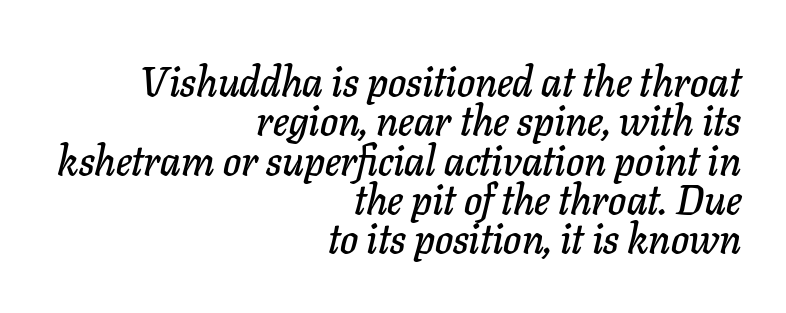
Q: Is the text italic (slanted)? A: Yes, it leans right by about 11 degrees.
Q: Is the text underlined? A: No.
Q: How is the paragraph aligned? A: Right-aligned.
Q: Is the spacing between letters normal or unusually wide? A: Normal.
Q: Is the spacing between lines tight, normal or loose? A: Tight.
Q: Width (condensed, normal, or wide)? A: Normal.
Q: Stroke contrast? A: Low.
Q: x-height? A: Medium.
Q: Monospaced? A: No.
